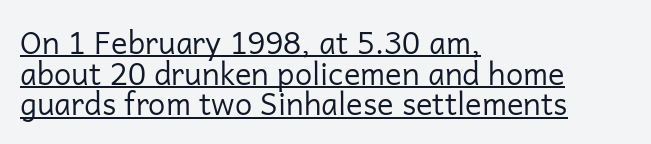
These lines are composed in type without serifs. A typesetter would call this proportional, since set widths differ per character. Inter-character spacing is left at the font's built-in metrics. This rendering uses left alignment, leaving the right contour irregular. Quick note: interline space is minimal. Stroke thickness stays within the range of a standard reading face or lighter.
